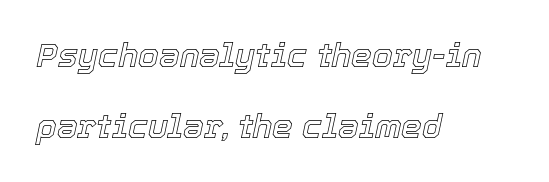
Q: Is the text italic (slanted)? A: Yes, it leans right by about 12 degrees.
Q: Is the text underlined? A: No.
Q: How is the paragraph aligned? A: Left-aligned.
Q: Is the spacing between letters normal or unusually wide? A: Normal.
Q: Is the spacing between lines tight, normal or loose? A: Loose.
Q: Width (condensed, normal, or wide)? A: Normal.
Q: x-height? A: Medium.
Q: Monospaced? A: No.
